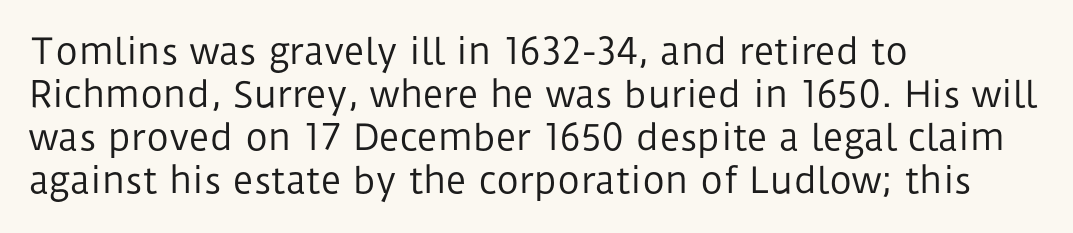
Q: Is the text bold? A: No.
Q: Is the text italic (slanted)? A: No, it is upright.
Q: Is the typeface a serif or a sans-serif typeface? A: Sans-serif.
Q: Is the text underlined? A: No.
Q: How is the paragraph aligned? A: Left-aligned.
Q: Is the spacing between letters normal or unusually wide? A: Normal.
Q: Width (condensed, normal, or wide)? A: Normal.
Q: Stroke contrast? A: Low.
Q: x-height? A: Medium.
Q: Monospaced? A: No.
